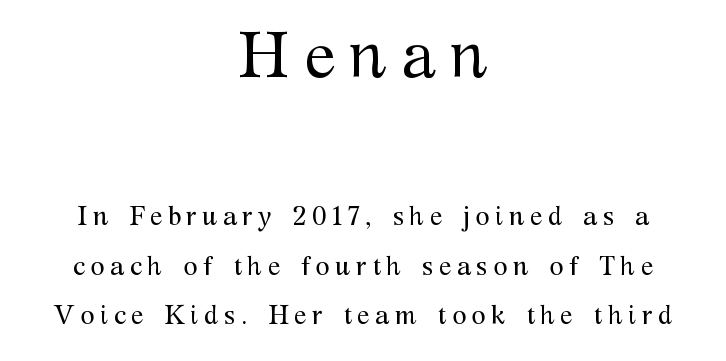
The image shows 65 px regular-weight serif type, upright; set centered, loose line spacing (1.91x), unusually wide letter spacing (+0.21 em), not underlined; the first (top) block is 2.5x larger; medium stroke contrast and a medium x-height.
